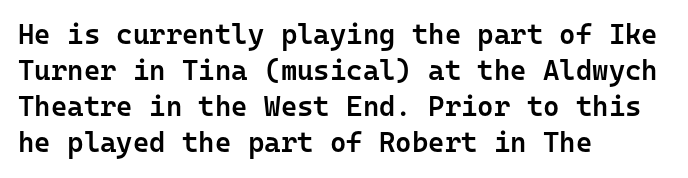
{"serif": "no", "italic": "no", "bold": "semi", "weight": "semibold", "width": "normal", "stroke_contrast": "low", "x_height": "medium", "monospaced": "yes", "underline": "no", "align": "left", "line_spacing": "normal", "line_spacing_ratio": 1.29, "letter_spacing": "normal", "letter_spacing_em": 0.0, "glyph_px": 28}
